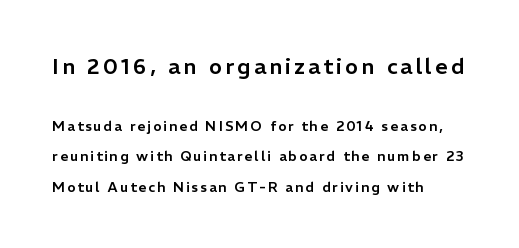
{"italic": "no", "underline": "no", "align": "left", "line_spacing": "loose", "line_spacing_ratio": 2.16, "larger_block": "first", "size_ratio": 1.57, "glyph_px": 22}
